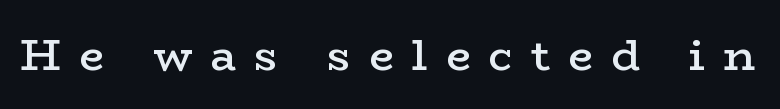
Q: Is the text bold? A: Semi-bold.
Q: Is the text italic (slanted)? A: No, it is upright.
Q: Is the typeface a serif or a sans-serif typeface? A: Serif.
Q: Is the text underlined? A: No.
Q: Is the spacing between letters normal or unusually wide? A: Unusually wide.
Q: Width (condensed, normal, or wide)? A: Wide.
Q: Stroke contrast? A: Low.
Q: x-height? A: Medium.
Q: Monospaced? A: No.
